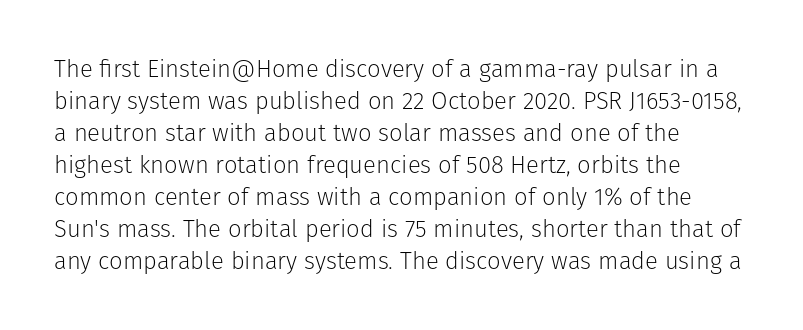
{"italic": "no", "bold": "no", "underline": "no", "line_spacing": "normal", "line_spacing_ratio": 1.33, "letter_spacing": "normal", "letter_spacing_em": 0.0, "glyph_px": 24}
